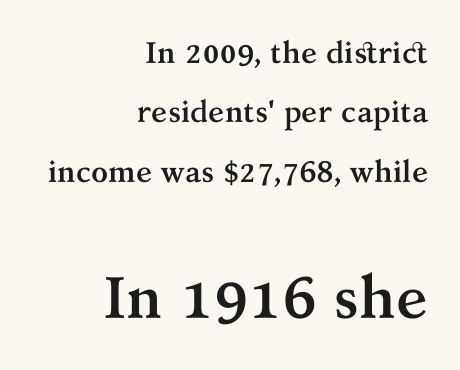
The gap between lines stays unmarked. A typesetter would call this zero additional tracking. The letters advance in unequal steps, a hallmark of proportional type. Leading is clearly above the norm, producing a sparse column. The axis of the letterforms is exactly vertical. Is the block centered? No — it sits flush against the right margin.
